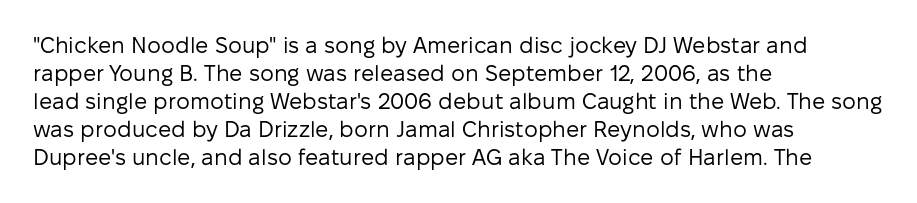
The image shows 22 px text type, upright; set left-aligned, normal line spacing (1.27x), normal letter spacing, not underlined.
